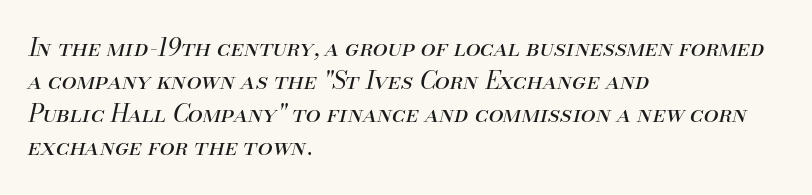
{"italic": "yes", "lean": "right", "slant_degrees": 13, "bold": "no", "underline": "no", "align": "left", "line_spacing": "normal", "line_spacing_ratio": 1.38, "letter_spacing": "normal", "letter_spacing_em": 0.0, "glyph_px": 24}
